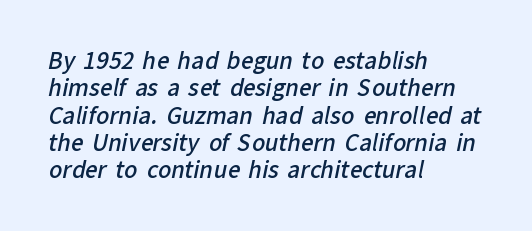
Q: Is the text bold? A: Semi-bold.
Q: Is the text underlined? A: No.
Q: How is the paragraph aligned? A: Left-aligned.
Q: Is the spacing between letters normal or unusually wide? A: Normal.
